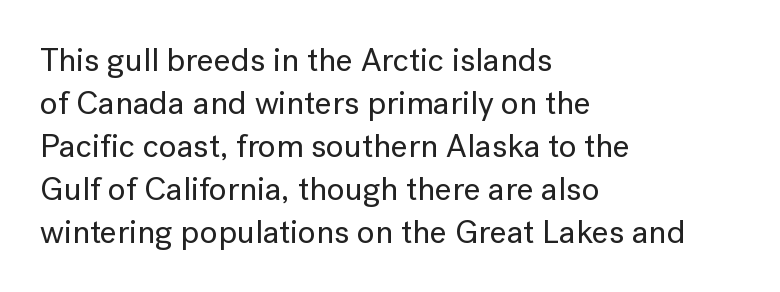
{"serif": "no", "italic": "no", "width": "normal", "stroke_contrast": "low", "x_height": "medium", "monospaced": "no", "underline": "no", "align": "left", "line_spacing": "normal", "line_spacing_ratio": 1.3, "letter_spacing": "normal", "letter_spacing_em": 0.0, "glyph_px": 33}
